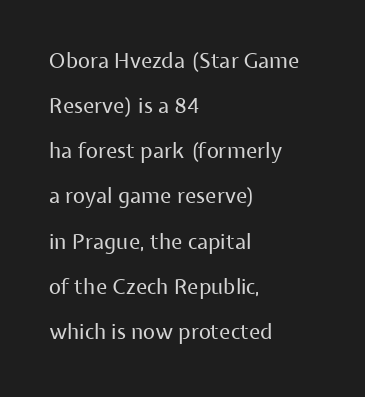
The letters look calm and open, with moderate or lighter stems. Any mark beneath the type? The region is blank. Left-aligned paragraph, ragged on the right. Summary of vertical rhythm: relaxed, with wide interline spacing.
